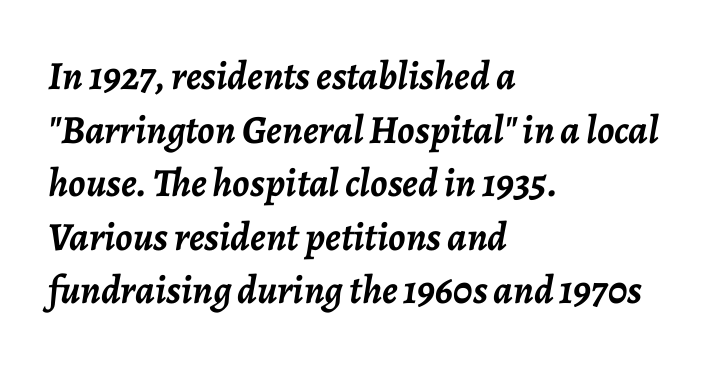
The image shows 40 px semibold type, italic (leaning right); set left-aligned, normal line spacing (1.34x), normal letter spacing, not underlined; low stroke contrast and a medium x-height.
